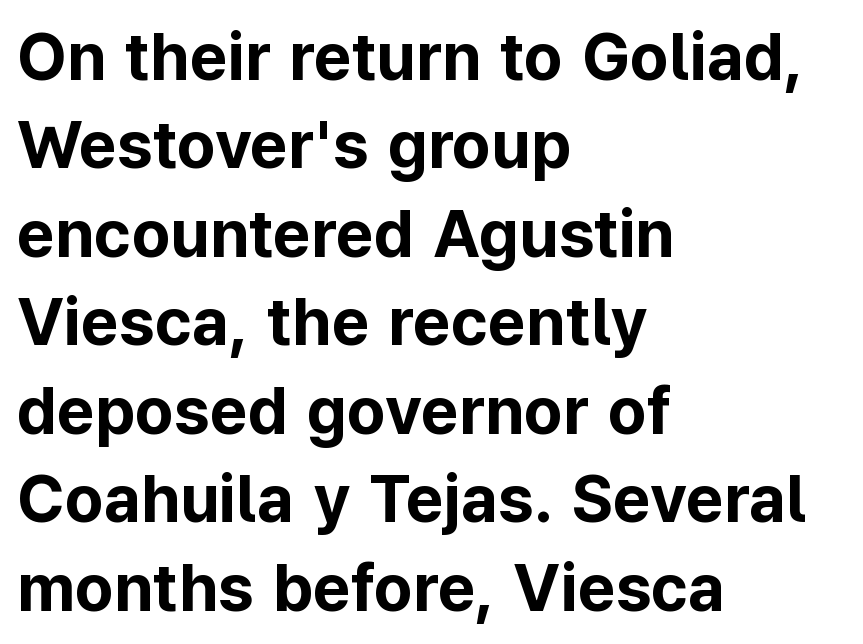
Varying glyph widths throughout — classic text-font behaviour. Notice how the stems are strictly vertical — no italics here. Line spacing here is normal. Set as a true bold cut, around the 700 mark. These lines are set flush left with a ragged right edge. Descender tails drop into unmarked territory.
